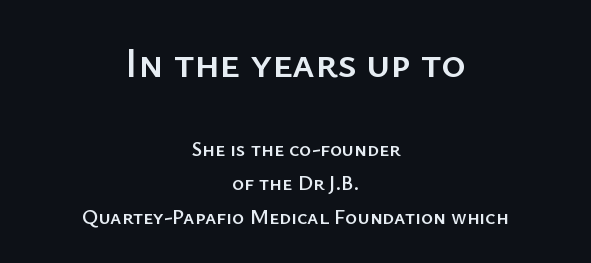
{"serif": "no", "italic": "no", "width": "normal", "stroke_contrast": "low", "x_height": "medium", "monospaced": "no", "underline": "no", "align": "center", "line_spacing": "normal", "line_spacing_ratio": 1.61, "letter_spacing": "normal", "letter_spacing_em": 0.0, "larger_block": "first", "size_ratio": 2.0, "glyph_px": 42}
